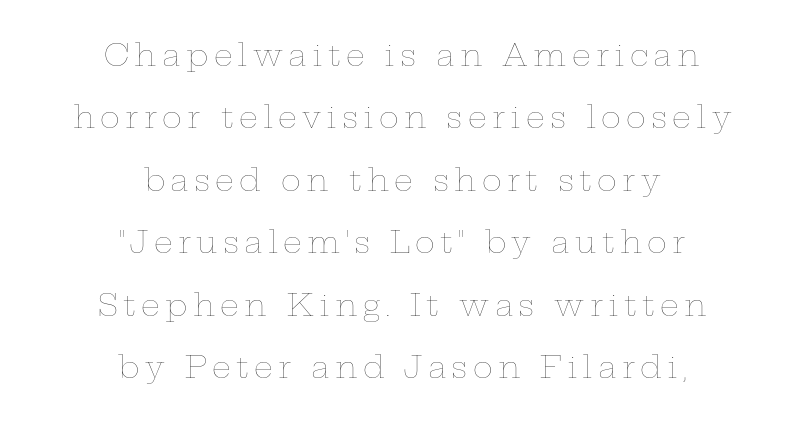
{"italic": "no", "bold": "no", "weight": "thin", "width": "wide", "stroke_contrast": "low", "x_height": "medium", "monospaced": "no", "underline": "no", "align": "center", "line_spacing": "loose", "line_spacing_ratio": 2.08, "glyph_px": 30}
